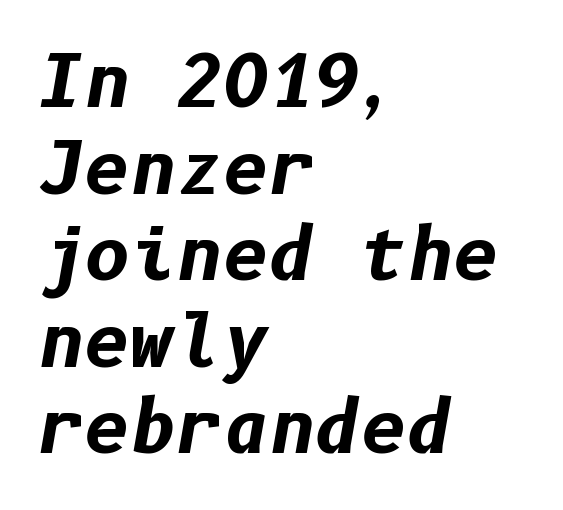
Q: Is the text bold? A: Yes.
Q: Is the text italic (slanted)? A: Yes, it leans right by about 10 degrees.
Q: Is the text underlined? A: No.
Q: How is the paragraph aligned? A: Left-aligned.
Q: Is the spacing between letters normal or unusually wide? A: Normal.
Q: Width (condensed, normal, or wide)? A: Normal.
Q: Stroke contrast? A: Low.
Q: x-height? A: Medium.
